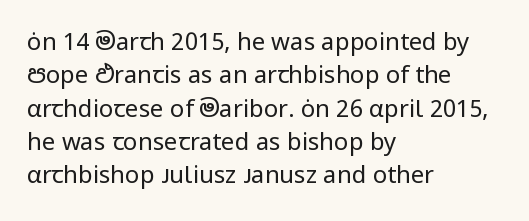
The image shows 24 px text type, upright; set left-aligned, normal line spacing (1.39x), normal letter spacing, not underlined.
